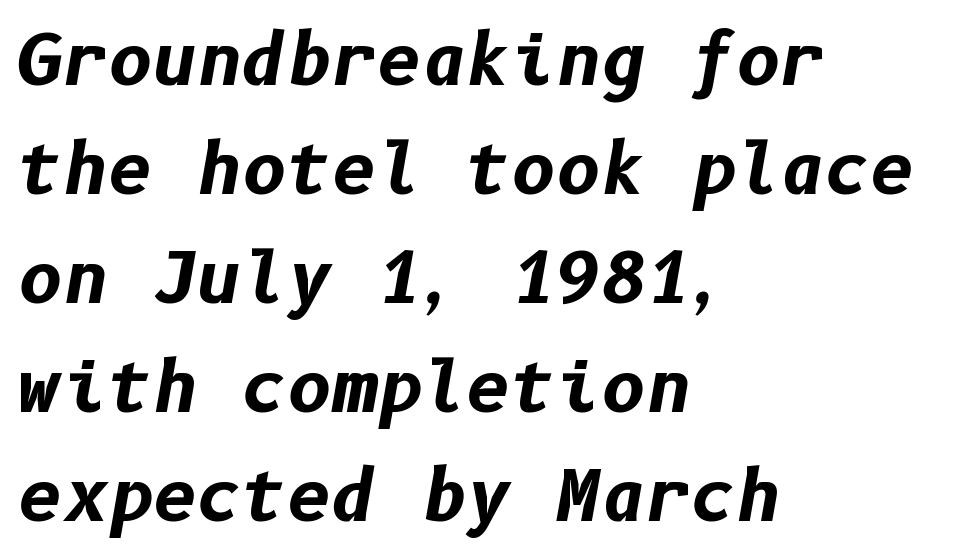
{"italic": "yes", "lean": "right", "slant_degrees": 10, "bold": "yes", "weight": "bold", "width": "normal", "stroke_contrast": "low", "x_height": "medium", "underline": "no", "align": "left", "line_spacing": "normal", "line_spacing_ratio": 1.58, "letter_spacing": "normal", "letter_spacing_em": 0.0, "glyph_px": 69}
